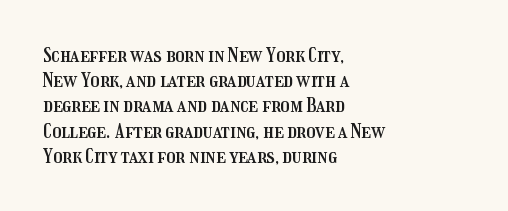
The image shows 20 px text type, upright; set left-aligned, normal line spacing (1.26x), normal letter spacing, not underlined.
